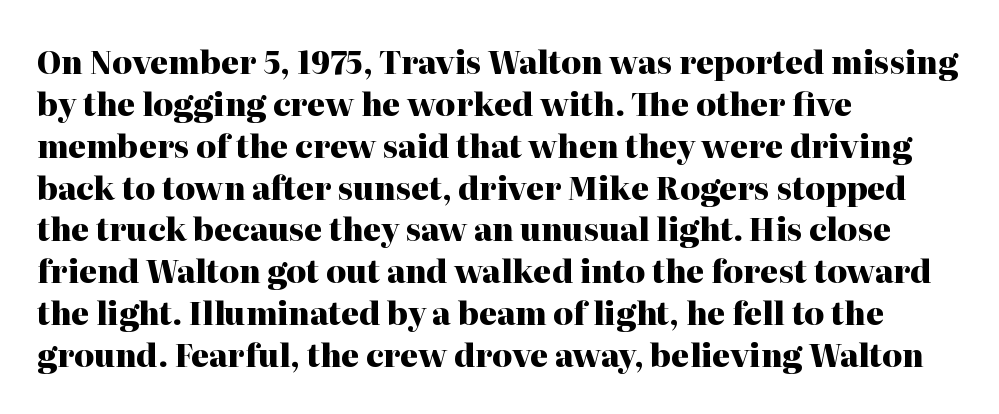
These lines are rendered in a variable-pitch font. Weight check: bold — yes, fully. The setting favours the left margin, as ordinary paragraphs usually do. Designer's note — italics off, roman on. Default kerning and tracking; the words read as compact shapes.
